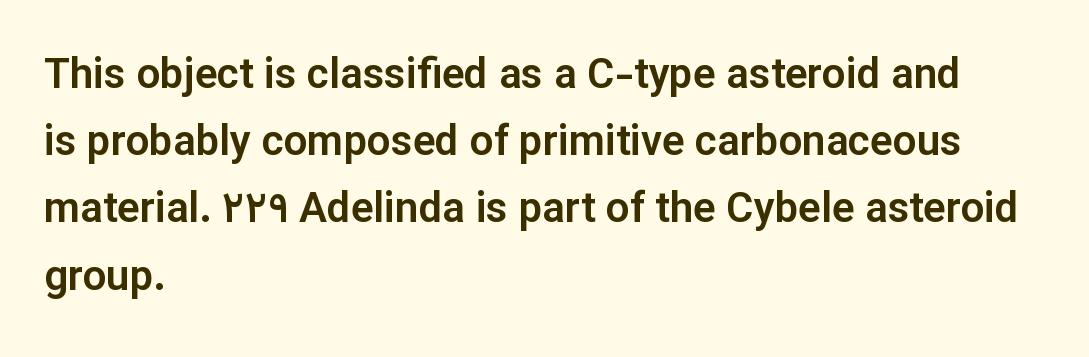
{"serif": "no", "italic": "no", "width": "normal", "stroke_contrast": "low", "x_height": "medium", "monospaced": "no", "underline": "no", "align": "left", "line_spacing": "normal", "line_spacing_ratio": 1.6, "letter_spacing": "normal", "letter_spacing_em": 0.0, "glyph_px": 42}
